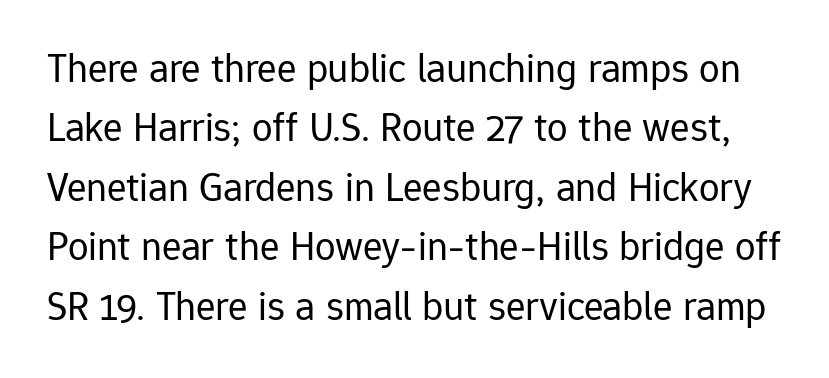
This rendering leaves character spacing at its baseline value. Ink coverage per letter is moderate at most. No italicization has been applied; the sample stays upright. The face used here is a sans, in the tradition of grotesques and geometrics. These lines are rendered in a variable-pitch font. A normal amount of white space separates one row of letters from the next.
